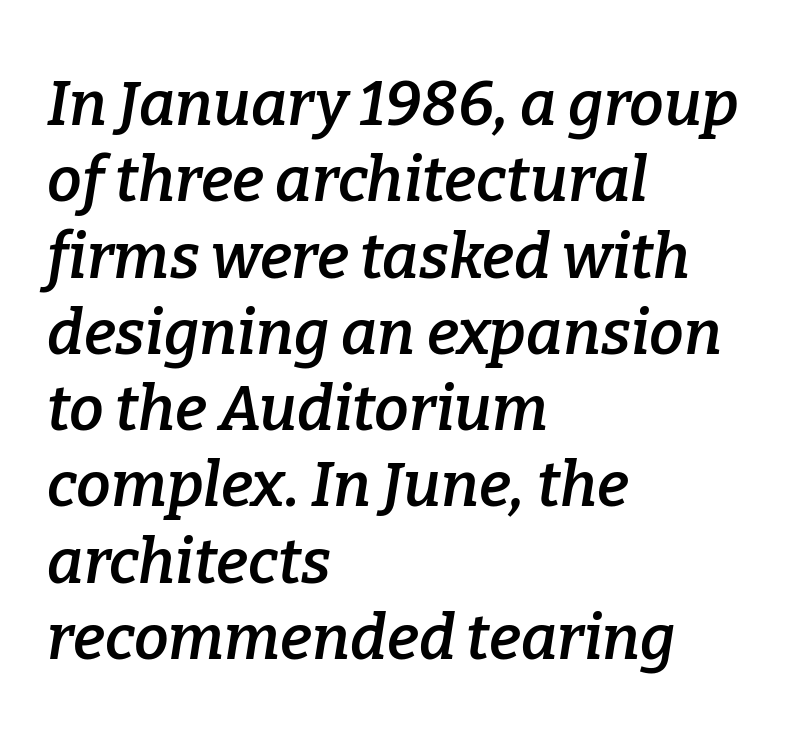
{"serif": "yes", "italic": "yes", "lean": "right", "slant_degrees": 9, "bold": "semi", "weight": "semibold", "width": "normal", "stroke_contrast": "low", "x_height": "medium", "monospaced": "no", "underline": "no", "align": "left", "line_spacing_ratio": 1.23, "letter_spacing": "normal", "letter_spacing_em": 0.0, "glyph_px": 62}
